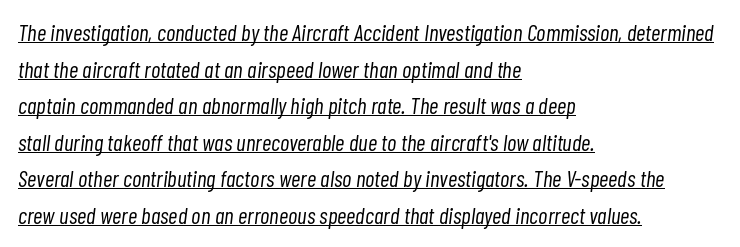
Q: Is the text bold? A: No.
Q: Is the text italic (slanted)? A: Yes, it leans right by about 7 degrees.
Q: Is the text underlined? A: Yes.
Q: How is the paragraph aligned? A: Left-aligned.
Q: Is the spacing between letters normal or unusually wide? A: Normal.
Q: Is the spacing between lines tight, normal or loose? A: Normal.
